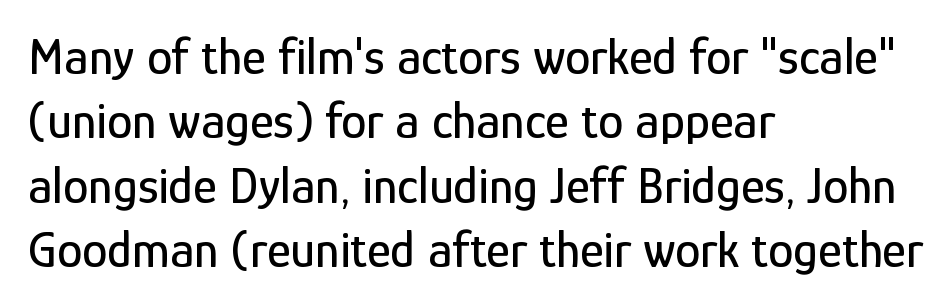
The line texture is even and compact thanks to regular tracking. Descender tails drop into unmarked territory. What kind of face is this? One without serifs — a sans. Line spacing here is normal.
